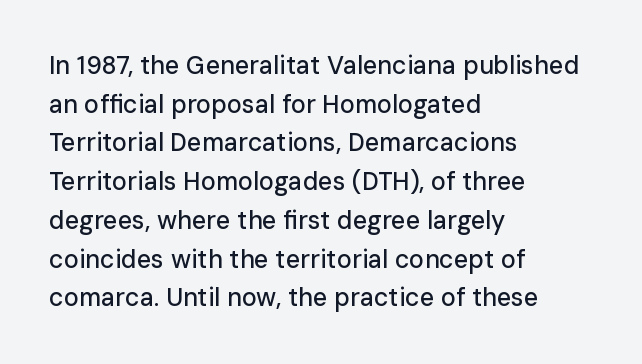
The image shows 25 px text type, upright; set left-aligned, normal line spacing (1.55x), normal letter spacing, not underlined.
